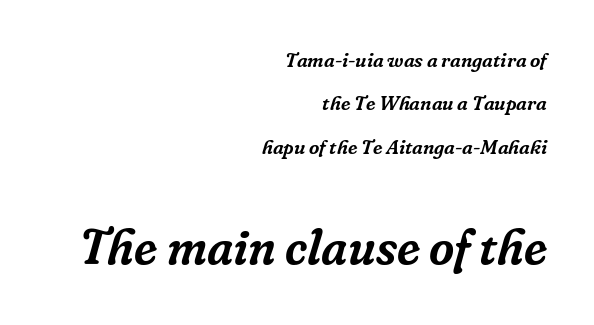
Scale increases going downward across the two blocks. These lines are set flush right with a ragged left edge. Observe the serifs anchoring each vertical stroke in this sample. The text carries the slant typical of an italic or oblique font. Students, observe: this is what heavily led, spacious text looks like.
